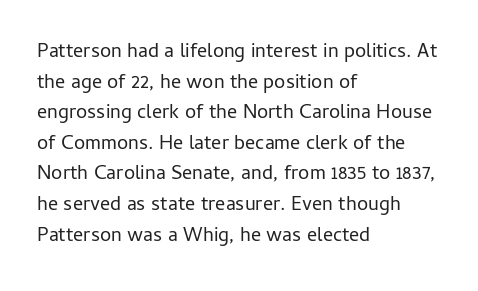
The image shows 20 px text type, upright; set left-aligned, normal line spacing (1.53x), normal letter spacing, not underlined.
